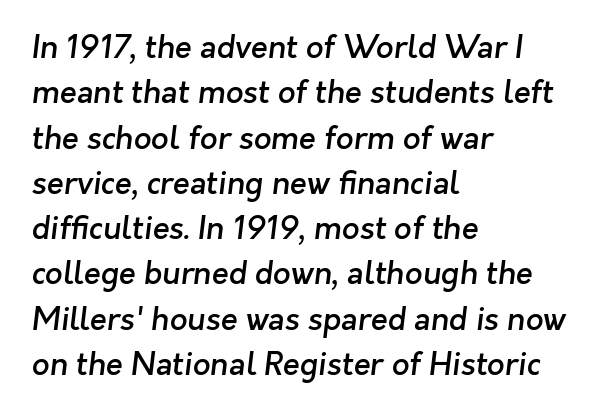
{"serif": "no", "bold": "semi", "weight": "semibold", "width": "normal", "stroke_contrast": "low", "x_height": "medium", "monospaced": "no", "underline": "no", "align": "left", "line_spacing": "normal", "line_spacing_ratio": 1.46, "letter_spacing": "normal", "letter_spacing_em": 0.0, "glyph_px": 31}
